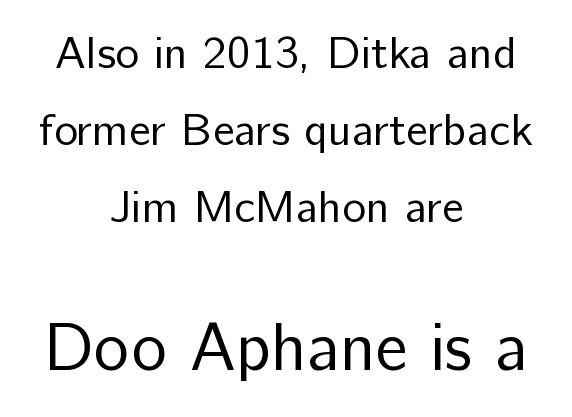
{"serif": "no", "italic": "no", "bold": "no", "weight": "regular", "width": "normal", "stroke_contrast": "low", "x_height": "medium", "monospaced": "no", "underline": "no", "align": "center", "line_spacing_ratio": 1.71, "letter_spacing": "normal", "letter_spacing_em": 0.0, "larger_block": "second", "size_ratio": 1.49, "glyph_px": 67}
